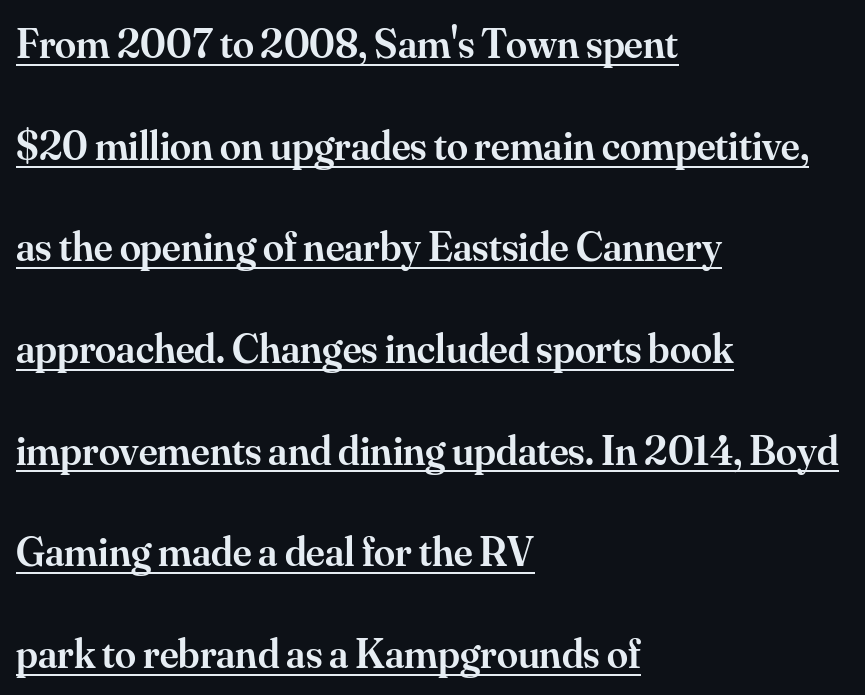
The image shows 42 px semibold serif type, upright; set left-aligned, loose line spacing (2.42x), normal letter spacing, underlined; medium stroke contrast and a small x-height.
